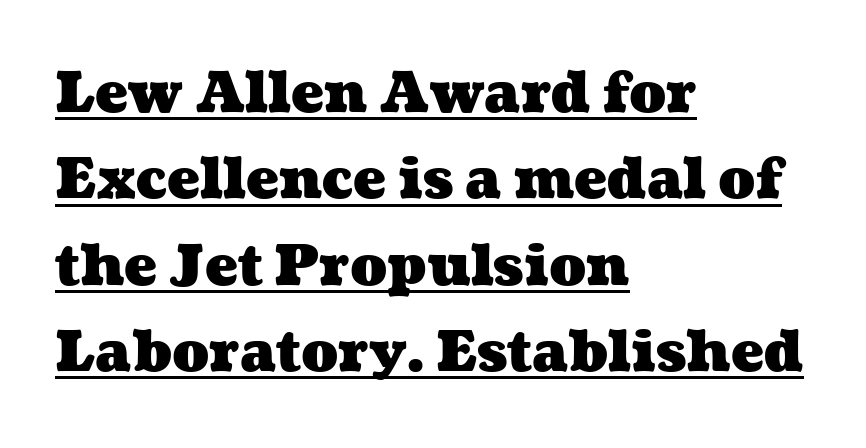
{"bold": "yes", "weight": "heavy", "width": "wide", "stroke_contrast": "medium", "x_height": "medium", "monospaced": "no", "underline": "yes", "align": "left", "line_spacing": "normal", "line_spacing_ratio": 1.57, "letter_spacing": "normal", "letter_spacing_em": 0.0, "glyph_px": 55}
